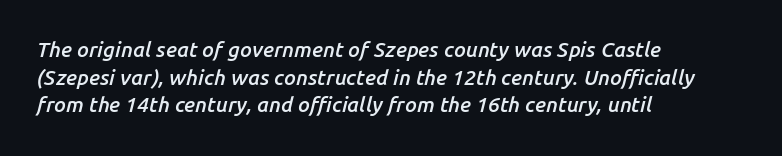
{"italic": "yes", "lean": "right", "slant_degrees": 14, "bold": "semi", "underline": "no", "align": "left", "line_spacing": "normal", "line_spacing_ratio": 1.31, "letter_spacing": "normal", "letter_spacing_em": 0.0, "glyph_px": 21}
